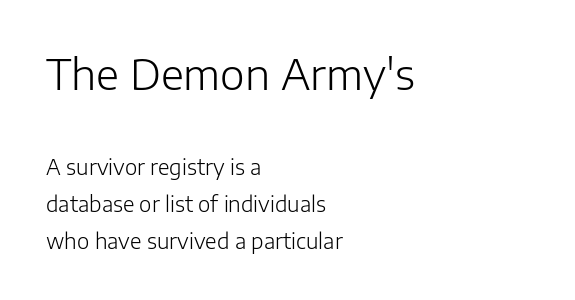
Ink coverage per letter is moderate at most. Examine the stroke ends and you'll find no serifs. Between these two stacked blocks, the higher one wins on size. The setting favours the left margin, as ordinary paragraphs usually do. Italic: no, the glyphs are upright roman. The gaps between neighbouring characters are ordinary and unremarkable.
